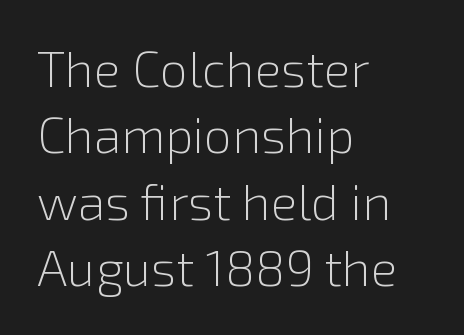
The lines in this sample share a left origin and differ only in where they stop. These lines are rendered in a variable-pitch font. The space directly below the letters is spotless. The letters stand upright; this is a roman face. Nope, no serifs anywhere on these letters. Notice how descenders clear the ascenders below comfortably — that's standard leading.
